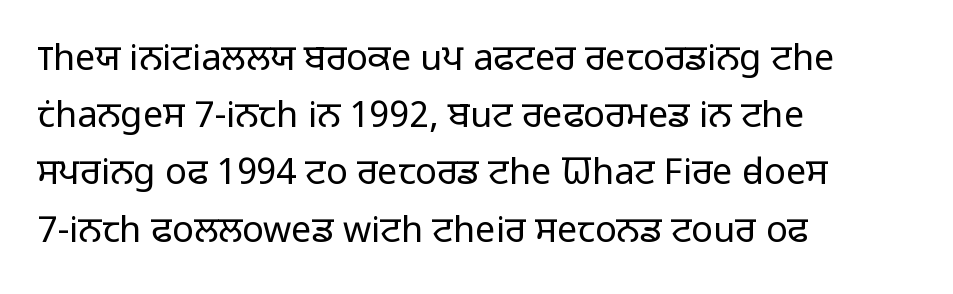
The image shows 36 px light sans-serif type, upright; set left-aligned, normal line spacing (1.59x), normal letter spacing, not underlined; low stroke contrast and a medium x-height.
